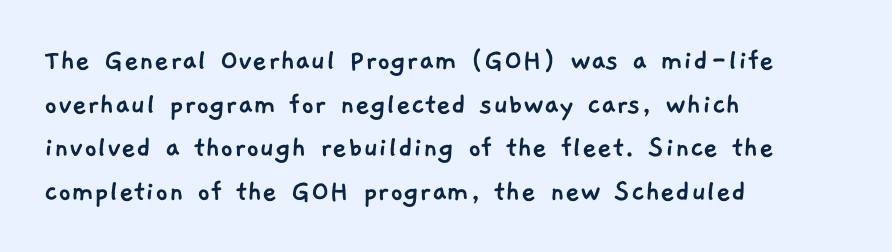
Q: Is the typeface a serif or a sans-serif typeface? A: Sans-serif.
Q: Is the text underlined? A: No.
Q: How is the paragraph aligned? A: Left-aligned.
Q: Is the spacing between letters normal or unusually wide? A: Normal.
Q: Is the spacing between lines tight, normal or loose? A: Normal.
Q: Width (condensed, normal, or wide)? A: Normal.
Q: Stroke contrast? A: Low.
Q: x-height? A: Medium.
Q: Monospaced? A: No.
